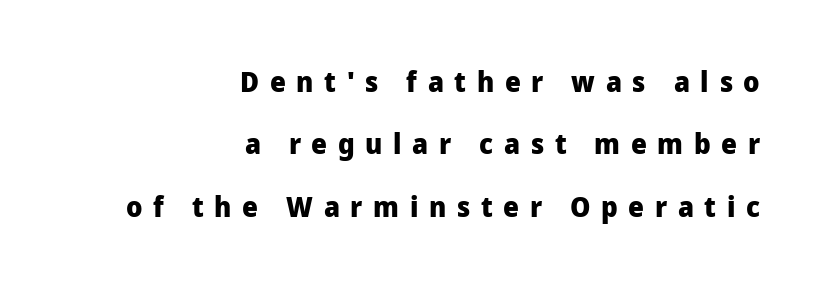
The image shows 28 px heavy sans-serif type, upright; set right-aligned, loose line spacing (2.23x), unusually wide letter spacing (+0.38 em), not underlined; low stroke contrast and a medium x-height.
